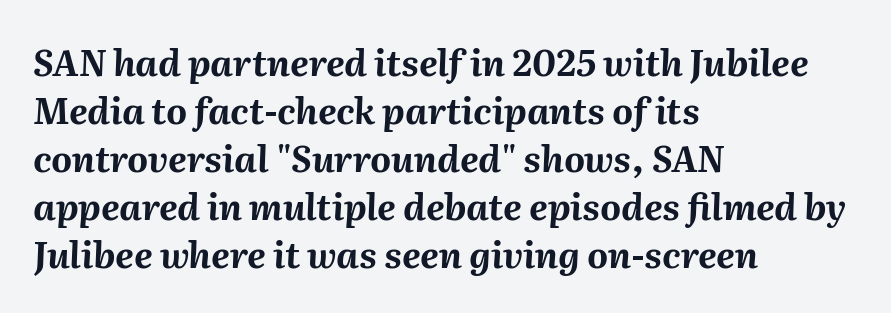
{"italic": "yes", "lean": "right", "slant_degrees": 2, "bold": "yes", "weight": "bold", "width": "normal", "stroke_contrast": "medium", "x_height": "medium", "monospaced": "no", "underline": "no", "align": "left", "line_spacing": "normal", "line_spacing_ratio": 1.33, "letter_spacing": "normal", "letter_spacing_em": 0.0, "glyph_px": 36}
